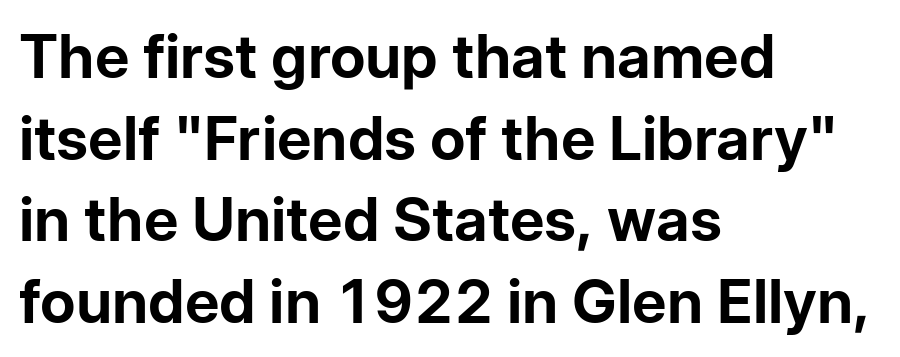
{"serif": "no", "italic": "no", "bold": "yes", "weight": "bold", "width": "normal", "stroke_contrast": "low", "x_height": "medium", "monospaced": "no", "underline": "no", "align": "left", "line_spacing": "normal", "line_spacing_ratio": 1.36, "letter_spacing": "normal", "letter_spacing_em": 0.0, "glyph_px": 60}
